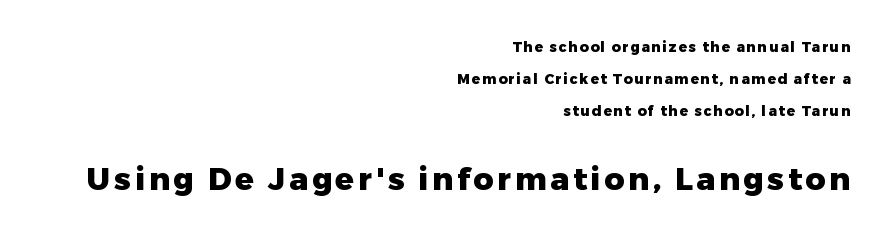
Q: Is the text bold? A: Yes.
Q: Is the text italic (slanted)? A: No, it is upright.
Q: Is the typeface a serif or a sans-serif typeface? A: Sans-serif.
Q: Is the text underlined? A: No.
Q: How is the paragraph aligned? A: Right-aligned.
Q: Is the spacing between lines tight, normal or loose? A: Loose.
Q: Which block of text is set in a larger size, the first (top) or the second (bottom)? A: The second (bottom) one.
Q: Width (condensed, normal, or wide)? A: Normal.
Q: Stroke contrast? A: Low.
Q: x-height? A: Medium.
Q: Monospaced? A: No.
